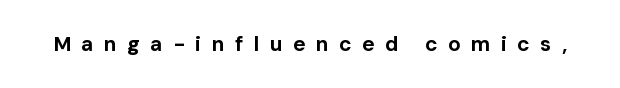
{"italic": "no", "bold": "yes", "underline": "no", "letter_spacing": "wide", "letter_spacing_em": 0.49, "glyph_px": 21}
